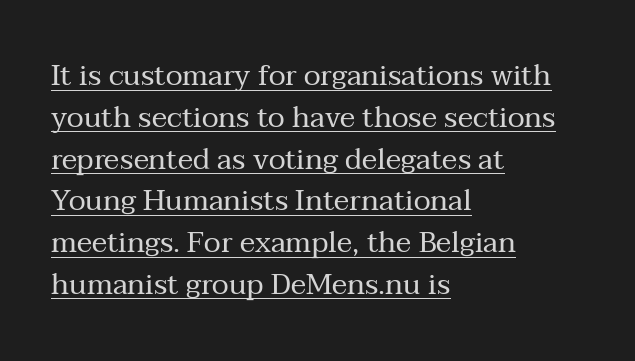
Q: Is the text bold? A: No.
Q: Is the text italic (slanted)? A: No, it is upright.
Q: Is the typeface a serif or a sans-serif typeface? A: Serif.
Q: Is the text underlined? A: Yes.
Q: How is the paragraph aligned? A: Left-aligned.
Q: Is the spacing between letters normal or unusually wide? A: Normal.
Q: Is the spacing between lines tight, normal or loose? A: Normal.
Q: Width (condensed, normal, or wide)? A: Normal.
Q: Stroke contrast? A: Medium.
Q: x-height? A: Medium.
Q: Monospaced? A: No.
